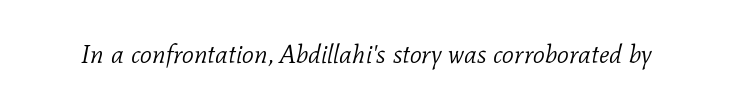
Q: Is the text bold? A: No.
Q: Is the text italic (slanted)? A: Yes, it leans right by about 11 degrees.
Q: Is the text underlined? A: No.
Q: Is the spacing between letters normal or unusually wide? A: Normal.
